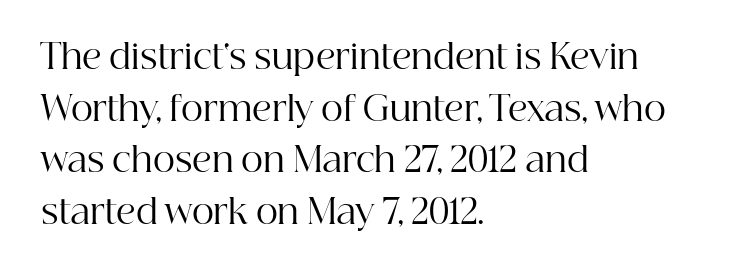
The image shows 34 px regular-weight serif type, upright; set left-aligned, normal line spacing (1.52x), normal letter spacing, not underlined; high stroke contrast and a medium x-height.
